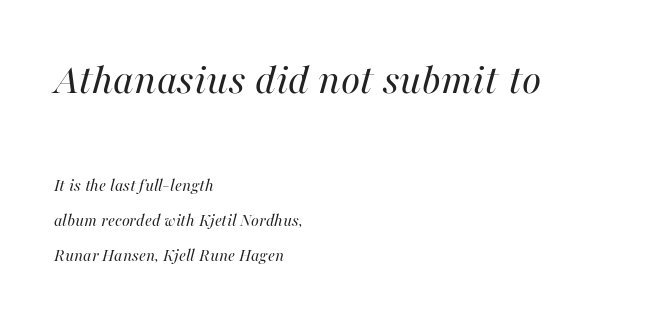
This sample uses plain, unmodified letter spacing. Regarding leading, the lines here are spaced well apart. The space directly below the letters is spotless. The cut favours lightness, reaching ordinary text weight at its darkest. There's an unmistakable incline to the writing here. Here the designer chose a conventional face with non-uniform glyph widths.
